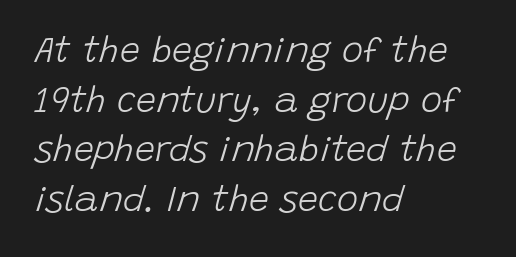
Q: Is the text bold? A: No.
Q: Is the text italic (slanted)? A: Yes, it leans right by about 15 degrees.
Q: Is the text underlined? A: No.
Q: How is the paragraph aligned? A: Left-aligned.
Q: Is the spacing between letters normal or unusually wide? A: Normal.
Q: Is the spacing between lines tight, normal or loose? A: Normal.
Q: Width (condensed, normal, or wide)? A: Normal.
Q: Stroke contrast? A: Low.
Q: x-height? A: Large.
Q: Monospaced? A: No.
